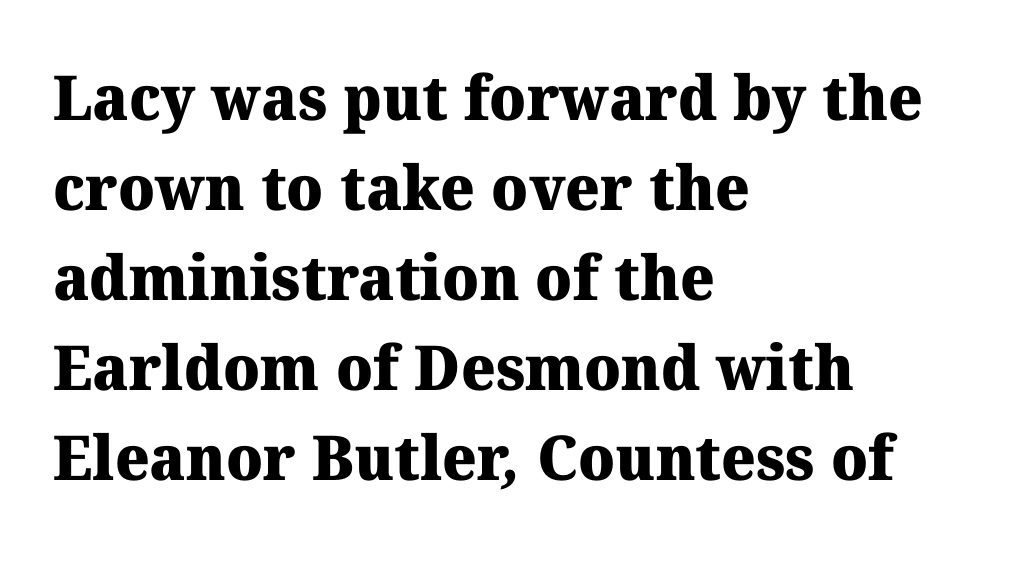
Letterform terminals end in serifs throughout the passage. Strong, thick strokes mark this as bold type. Just letters on the line, the space beneath them empty. Look at the tracking — it's just the regular setting, nothing added.
